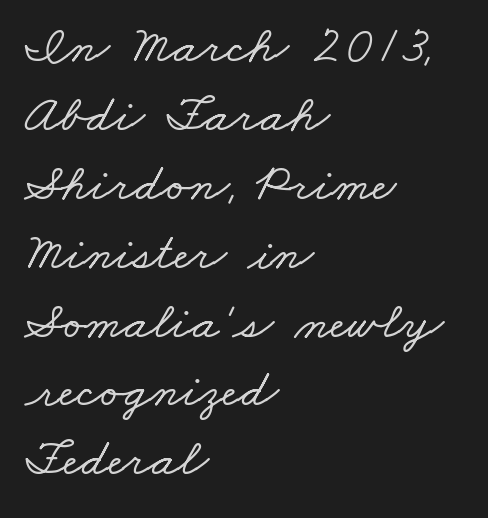
{"serif": "yes", "width": "wide", "stroke_contrast": "low", "x_height": "small", "monospaced": "no", "underline": "no", "align": "left", "line_spacing": "normal", "line_spacing_ratio": 1.3, "letter_spacing": "normal", "letter_spacing_em": 0.0, "glyph_px": 53}
